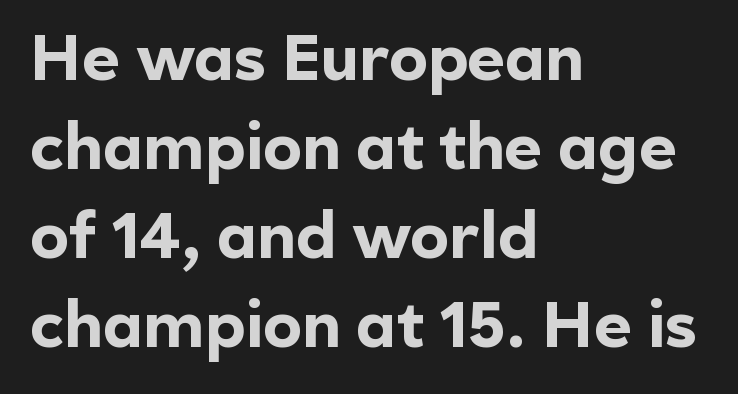
{"serif": "no", "italic": "no", "bold": "yes", "weight": "bold", "width": "normal", "x_height": "medium", "monospaced": "no", "underline": "no", "align": "left", "line_spacing": "normal", "line_spacing_ratio": 1.37, "letter_spacing": "normal", "letter_spacing_em": 0.0, "glyph_px": 65}
